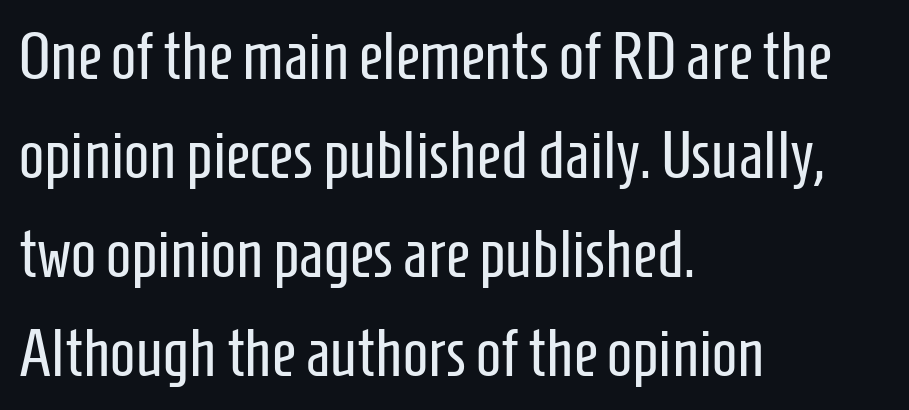
The image shows 67 px regular-weight, condensed sans-serif type, upright; set left-aligned, normal line spacing (1.48x), normal letter spacing, not underlined; low stroke contrast and a medium x-height.
